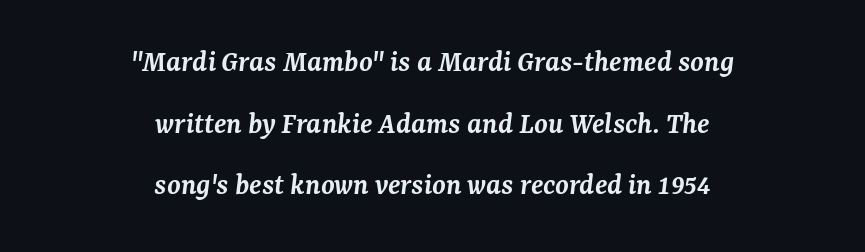
Q: Is the text bold? A: Semi-bold.
Q: Is the text italic (slanted)? A: Yes, it leans right by about 7 degrees.
Q: Is the typeface a serif or a sans-serif typeface? A: Serif.
Q: Is the text underlined? A: No.
Q: How is the paragraph aligned? A: Centered.
Q: Is the spacing between letters normal or unusually wide? A: Normal.
Q: Is the spacing between lines tight, normal or loose? A: Loose.
Q: Width (condensed, normal, or wide)? A: Normal.
Q: Stroke contrast? A: Medium.
Q: x-height? A: Medium.
Q: Monospaced? A: No.
